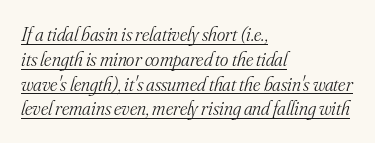
{"italic": "yes", "lean": "right", "slant_degrees": 16, "bold": "no", "underline": "yes", "align": "left", "line_spacing_ratio": 1.24, "letter_spacing": "normal", "letter_spacing_em": 0.0, "glyph_px": 20}
